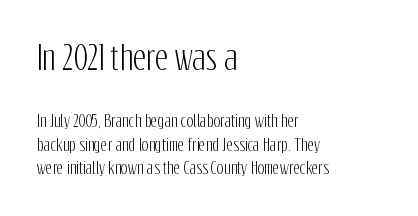
The image shows 32 px condensed sans-serif type, upright; set left-aligned, normal line spacing (1.48x), normal letter spacing, not underlined; the first (top) block is 2.0x larger; low stroke contrast and a medium x-height.
